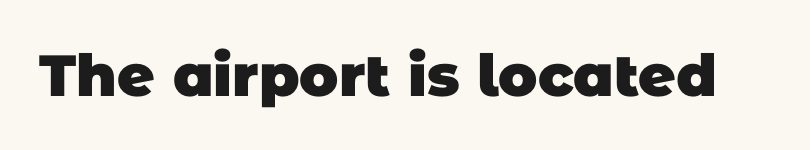
Q: Is the text bold? A: Yes.
Q: Is the typeface a serif or a sans-serif typeface? A: Sans-serif.
Q: Is the text underlined? A: No.
Q: Is the spacing between letters normal or unusually wide? A: Normal.
Q: Width (condensed, normal, or wide)? A: Normal.
Q: Stroke contrast? A: Low.
Q: x-height? A: Large.
Q: Monospaced? A: No.
